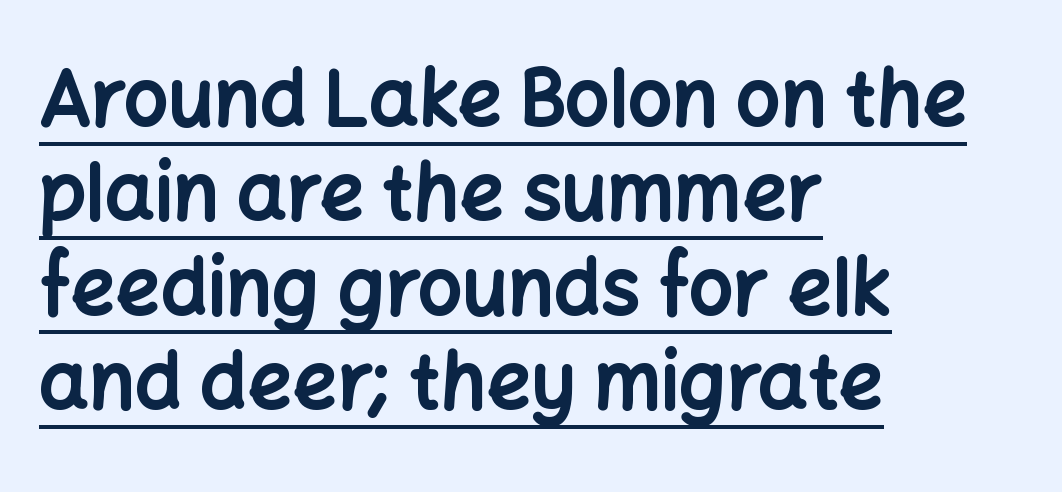
The lettering is marked with a stroke running underneath it. All the whitespace from short lines collects on the right. It's the straight-up-and-down kind of type. The strokes are fattened all the way to bold. The face used here is proportionally spaced, like ordinary book or web type.
